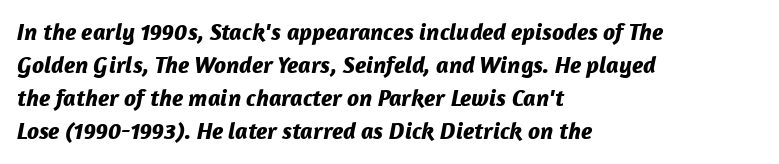
The image shows 24 px bold type, italic (leaning right); set left-aligned, normal line spacing (1.38x), normal letter spacing, not underlined.
